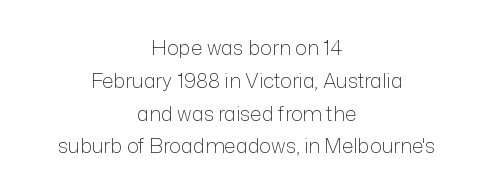
Q: Is the text bold? A: No.
Q: Is the text italic (slanted)? A: No, it is upright.
Q: Is the text underlined? A: No.
Q: How is the paragraph aligned? A: Centered.
Q: Is the spacing between letters normal or unusually wide? A: Normal.
Q: Is the spacing between lines tight, normal or loose? A: Normal.
